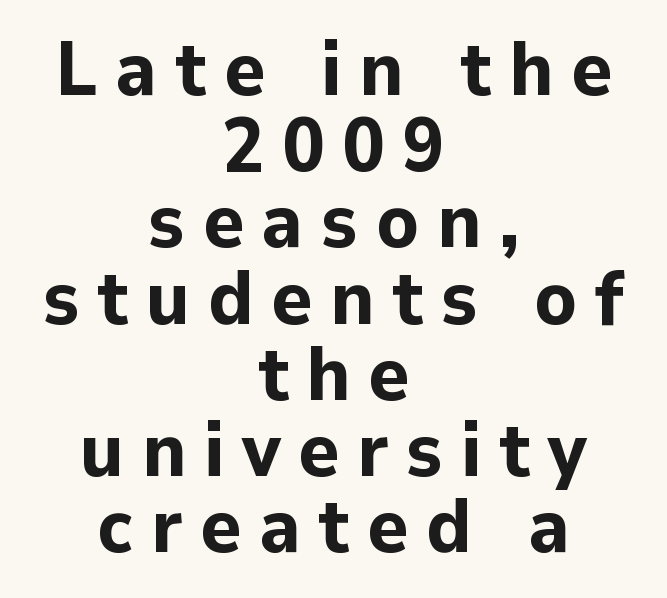
The image shows 77 px bold sans-serif type, upright; set centered, tight line spacing (0.99x), unusually wide letter spacing (+0.23 em), not underlined; low stroke contrast and a medium x-height.
